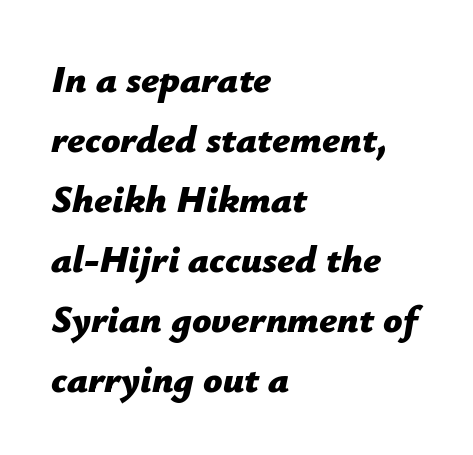
Q: Is the text bold? A: Yes.
Q: Is the text italic (slanted)? A: Yes, it leans right by about 12 degrees.
Q: Is the text underlined? A: No.
Q: How is the paragraph aligned? A: Left-aligned.
Q: Is the spacing between letters normal or unusually wide? A: Normal.
Q: Is the spacing between lines tight, normal or loose? A: Normal.
Q: Width (condensed, normal, or wide)? A: Normal.
Q: Stroke contrast? A: Low.
Q: x-height? A: Medium.
Q: Monospaced? A: No.
